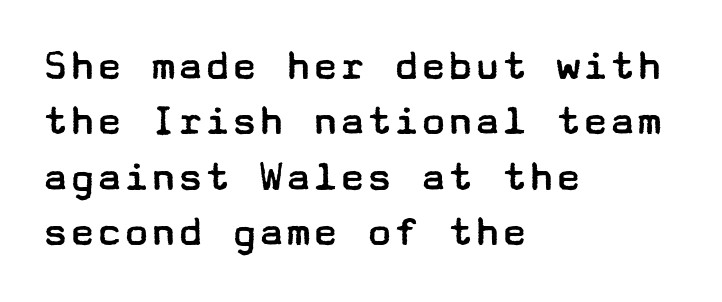
{"serif": "no", "italic": "no", "bold": "no", "weight": "regular", "width": "wide", "stroke_contrast": "low", "x_height": "medium", "underline": "no", "align": "left", "line_spacing_ratio": 1.23, "letter_spacing": "normal", "letter_spacing_em": 0.0, "glyph_px": 45}
